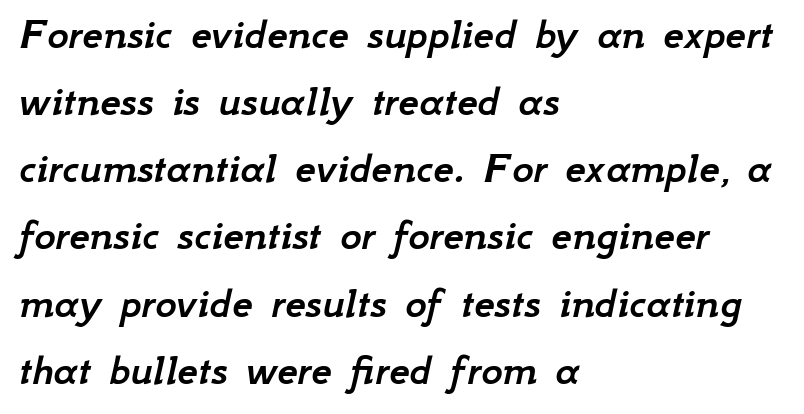
The image shows 46 px text type, italic (leaning right); set left-aligned, normal line spacing (1.46x), normal letter spacing, not underlined; low stroke contrast and a small x-height.
